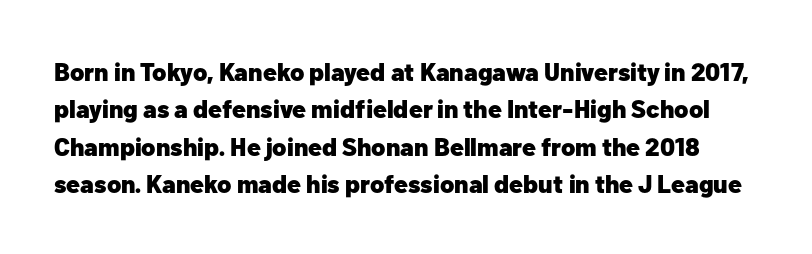
The image shows 25 px bold type, upright; set normal line spacing (1.5x), normal letter spacing, not underlined.
